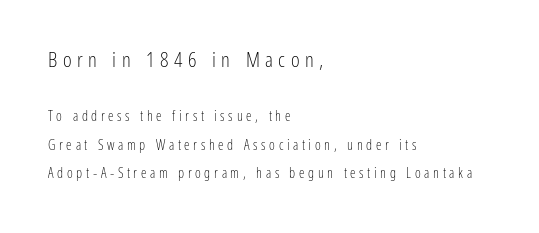
The image shows 21 px text type, upright; set left-aligned, loose line spacing (2.05x), unusually wide letter spacing (+0.26 em), not underlined; the first (top) block is 1.5x larger.
